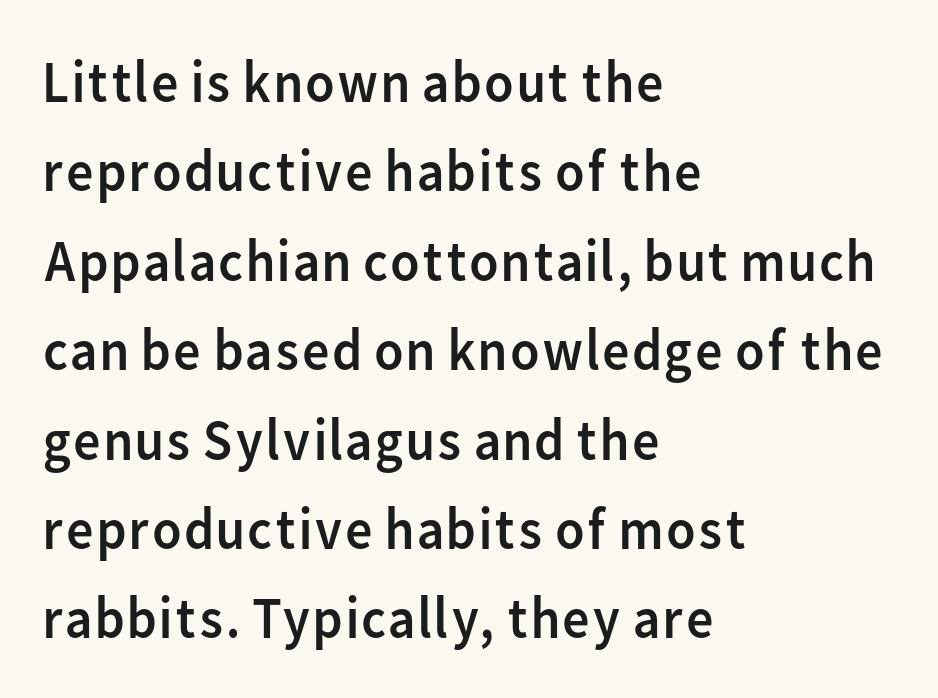
The image shows 60 px regular-weight sans-serif type, upright; set left-aligned, normal line spacing (1.49x), normal letter spacing, not underlined; low stroke contrast and a medium x-height.
